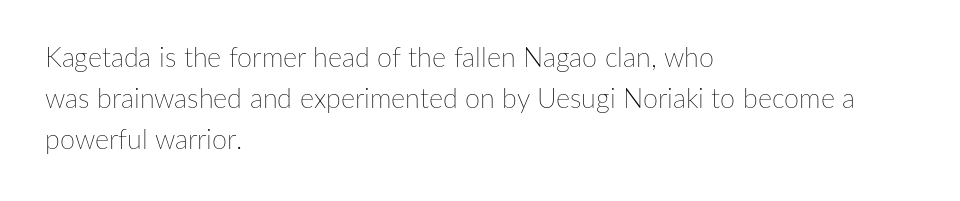
The image shows 27 px text type, upright; set left-aligned, normal line spacing (1.52x), normal letter spacing, not underlined.
